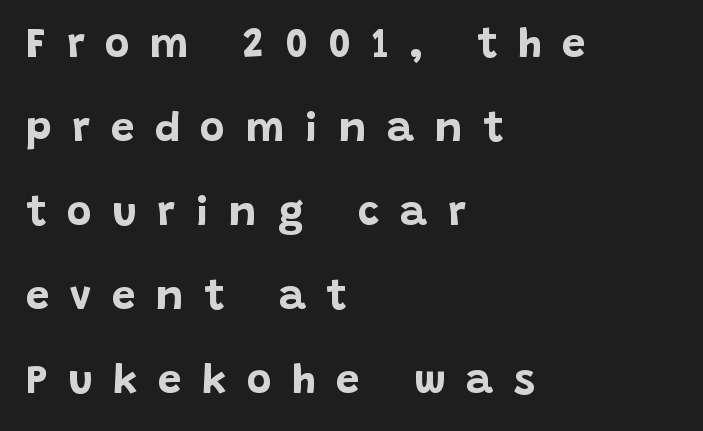
{"serif": "no", "italic": "no", "bold": "yes", "weight": "bold", "width": "normal", "stroke_contrast": "low", "x_height": "large", "monospaced": "no", "underline": "no", "align": "left", "line_spacing": "loose", "line_spacing_ratio": 2.0, "letter_spacing": "wide", "letter_spacing_em": 0.49, "glyph_px": 42}
